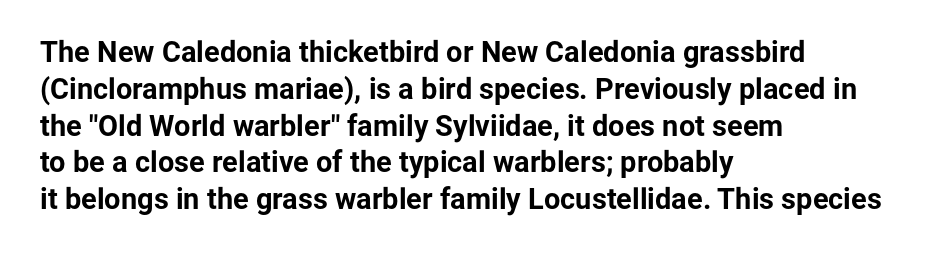
Honestly, there is no underline to notice here at all. Every character sits straight up, as roman type does. Spacing verdict: proportional, widths tailored to each character. Between one letter and the next there's only the usual sliver of space. Strokes here are thick enough to call this a true bold. Each letter's strokes conclude bluntly, with no projecting serifs.
